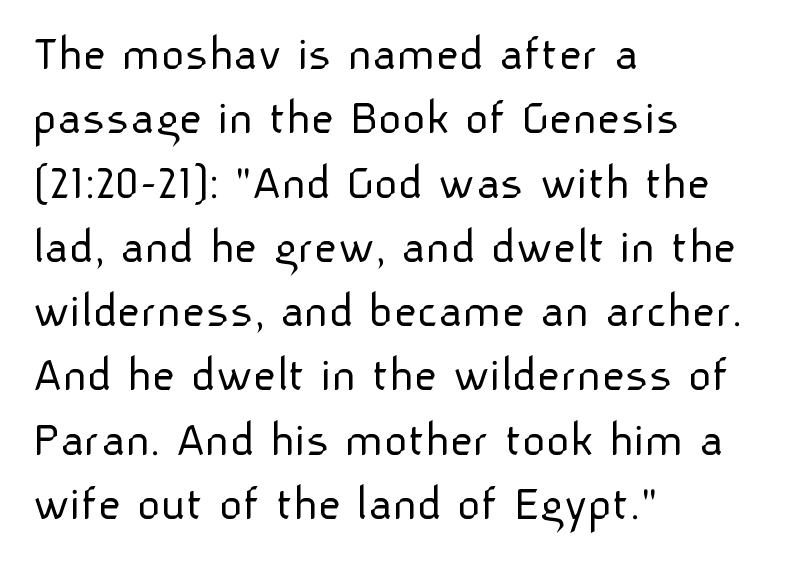
{"serif": "no", "italic": "no", "bold": "no", "weight": "light", "width": "normal", "stroke_contrast": "low", "x_height": "medium", "monospaced": "no", "underline": "no", "align": "left", "line_spacing": "normal", "line_spacing_ratio": 1.26, "letter_spacing": "normal", "letter_spacing_em": 0.0, "glyph_px": 51}
